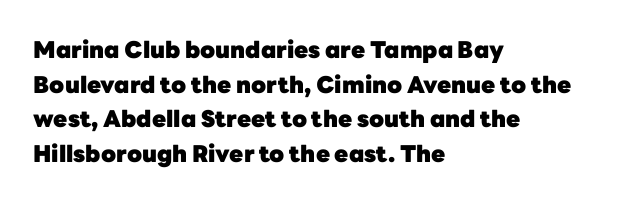
Every stem runs plumb, perpendicular to the baseline. The typesetting leans heavy: a genuine bold. Anything drawn beneath the words? Only blank space. The paragraph shown leans on its left margin. In terms of letterspacing, this is plain default setting. The space between consecutive lines is moderate.
